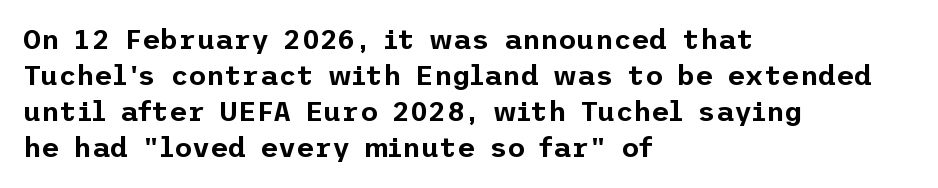
{"serif": "no", "italic": "no", "width": "normal", "stroke_contrast": "low", "x_height": "medium", "underline": "no", "align": "left", "line_spacing": "normal", "line_spacing_ratio": 1.29, "letter_spacing": "normal", "letter_spacing_em": 0.0, "glyph_px": 28}
